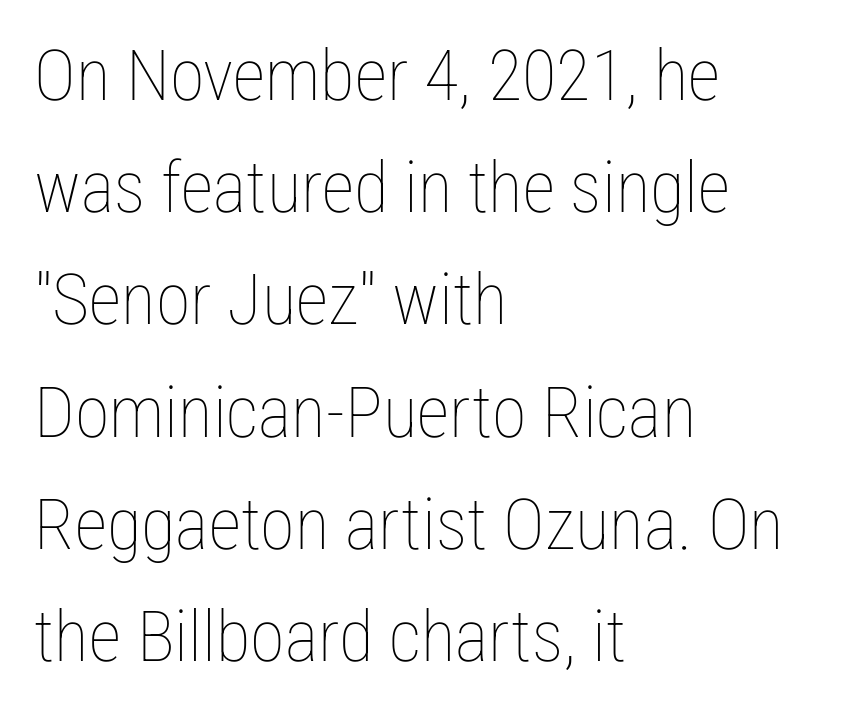
The image shows 71 px thin, condensed type, upright; set left-aligned, normal line spacing (1.58x), normal letter spacing, not underlined; low stroke contrast and a medium x-height.
